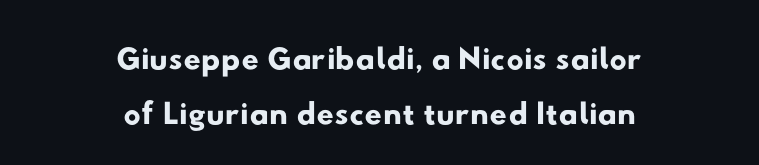
The image shows 48 px wide sans-serif type; set centered, tight line spacing (1.15x), normal letter spacing, not underlined; low stroke contrast and a small x-height.
